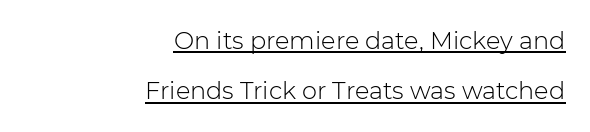
The image shows 24 px text type, upright; set right-aligned, loose line spacing (2.1x), normal letter spacing, underlined.
